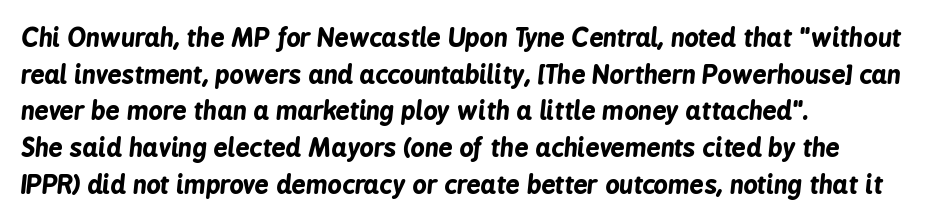
Quick note: interline space is typical. Typographic density is high because the face is bold. Inter-character spacing is left at the font's built-in metrics. Designer's note — italics engaged. Words float on clear page, feet unadorned.
